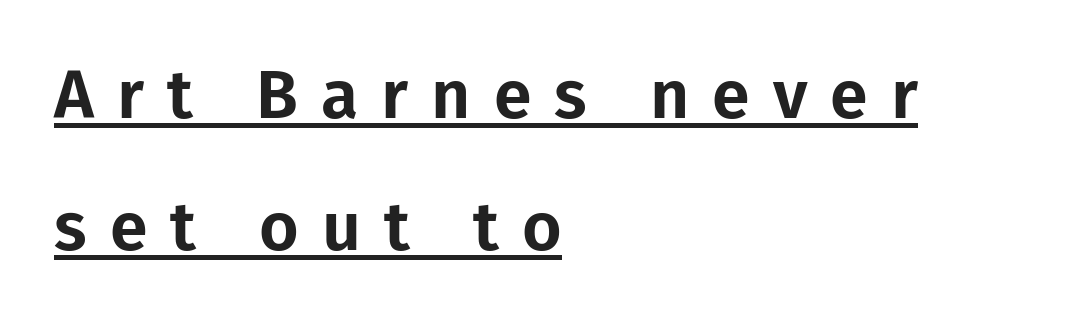
{"serif": "no", "italic": "no", "width": "normal", "stroke_contrast": "low", "x_height": "medium", "monospaced": "no", "underline": "yes", "align": "left", "line_spacing": "loose", "line_spacing_ratio": 1.94, "letter_spacing": "wide", "letter_spacing_em": 0.34, "glyph_px": 68}
